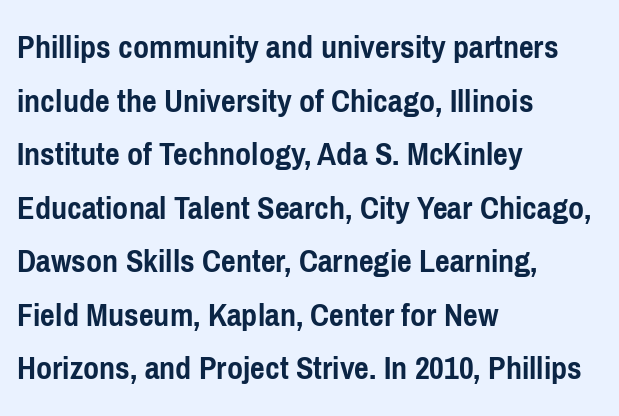
{"serif": "no", "italic": "no", "bold": "yes", "weight": "semibold", "width": "condensed", "stroke_contrast": "low", "x_height": "medium", "monospaced": "no", "underline": "no", "align": "left", "line_spacing": "normal", "line_spacing_ratio": 1.53, "letter_spacing": "normal", "letter_spacing_em": 0.0, "glyph_px": 35}
